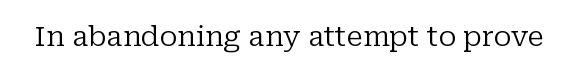
A typesetter would call this proportional, since set widths differ per character. This is roman type, the default non-slanted kind. The rendering keeps characters at their native spacing. Clear beneath every line of the passage. Old-style or modern, the face here clearly has serifs. Stems and bowls with no extra thickness — not bold.
